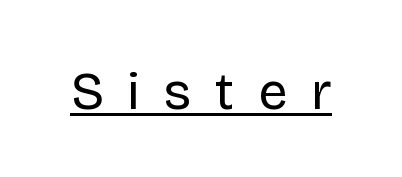
The weight tops out at a normal text grade. Students, note that the glyphs here are deliberately spaced far apart. Every character sits straight up, as roman type does. Character widths vary here, with narrow letters taking less room than wide ones. Are there feet on the stems? There aren't — it's a sans.
